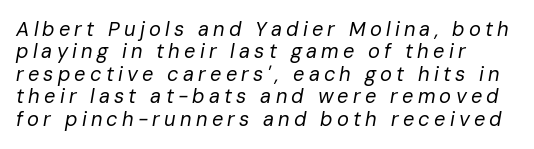
Q: Is the text bold? A: No.
Q: Is the text italic (slanted)? A: Yes, it leans right by about 10 degrees.
Q: Is the text underlined? A: No.
Q: How is the paragraph aligned? A: Left-aligned.
Q: Is the spacing between letters normal or unusually wide? A: Unusually wide.
Q: Is the spacing between lines tight, normal or loose? A: Tight.
